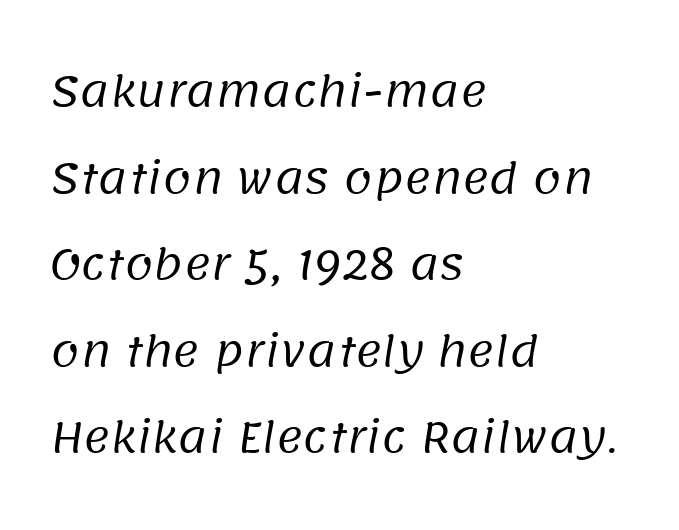
Q: Is the text bold? A: No.
Q: Is the typeface a serif or a sans-serif typeface? A: Sans-serif.
Q: Is the text underlined? A: No.
Q: How is the paragraph aligned? A: Left-aligned.
Q: Is the spacing between letters normal or unusually wide? A: Normal.
Q: Is the spacing between lines tight, normal or loose? A: Loose.
Q: Width (condensed, normal, or wide)? A: Normal.
Q: Stroke contrast? A: Low.
Q: x-height? A: Large.
Q: Monospaced? A: No.
